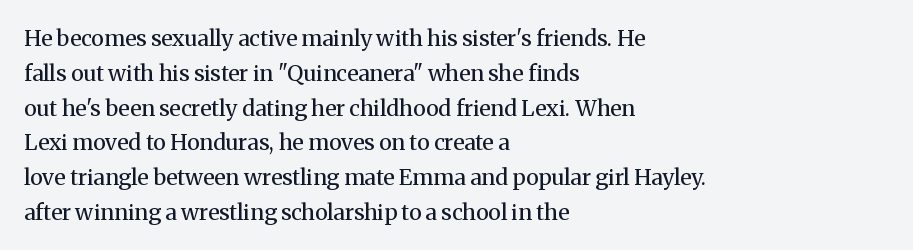
All the whitespace from short lines collects on the right. No extra tracking has been applied to these lines. Characters remain perfectly vertical along every line. The space beneath each line is pristine and unruled. Vertical stems look standard width or narrower in stroke.
